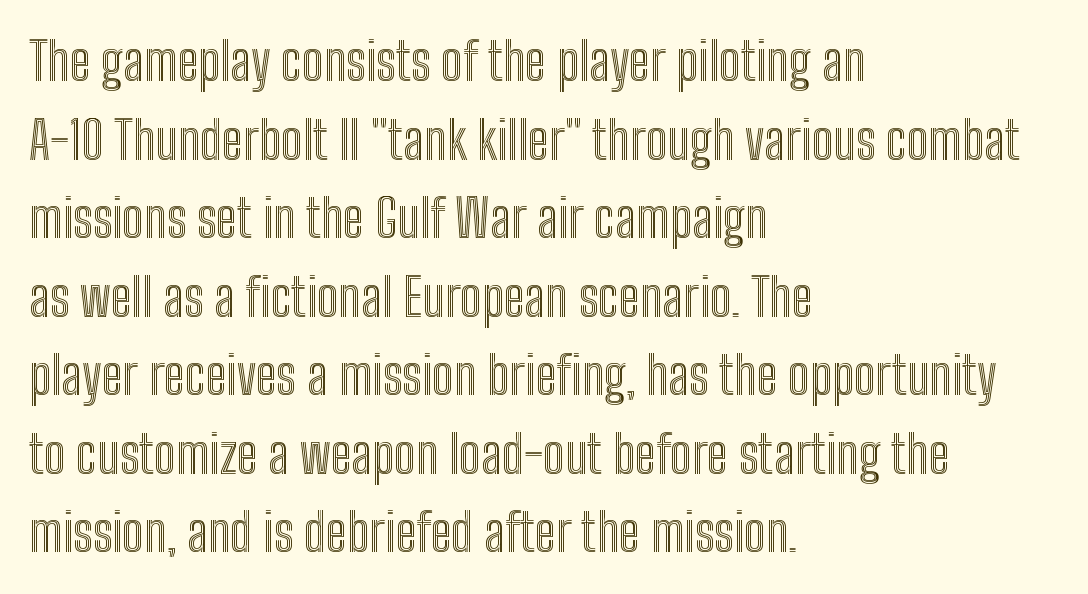
The image shows 52 px condensed type, upright; set left-aligned, normal line spacing (1.51x), normal letter spacing, not underlined; a medium x-height.
